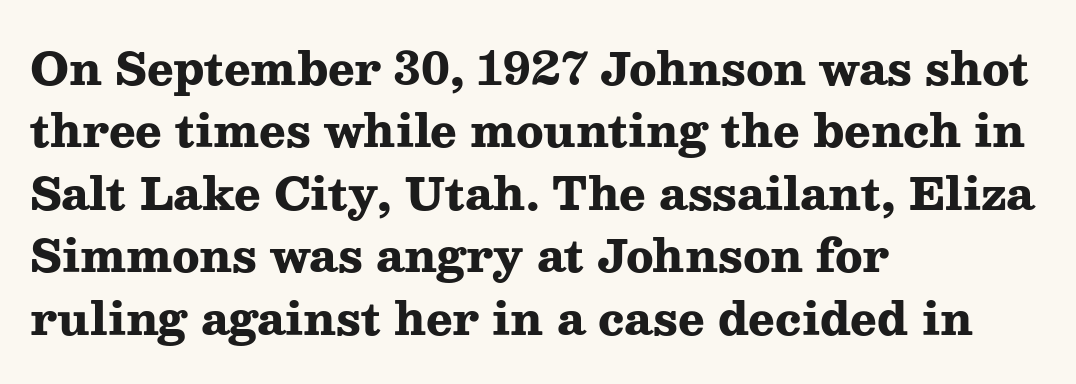
Bold? Absolutely — the strokes are thick and heavy. Words appear dense and cohesive because spacing is normal. In CSS terms this would be text-align: left. This sample has the flowing, uneven cadence of proportional lettering.
